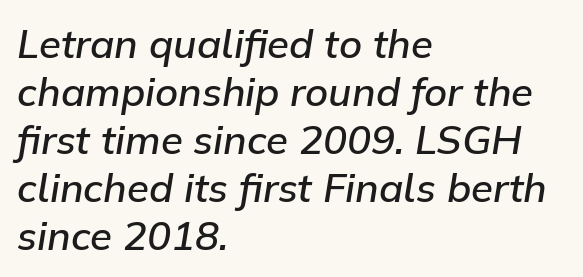
{"italic": "yes", "lean": "right", "slant_degrees": 9, "bold": "semi", "weight": "semibold", "width": "normal", "stroke_contrast": "low", "x_height": "medium", "monospaced": "no", "underline": "no", "align": "left", "line_spacing_ratio": 1.2, "letter_spacing": "normal", "letter_spacing_em": 0.0, "glyph_px": 40}
